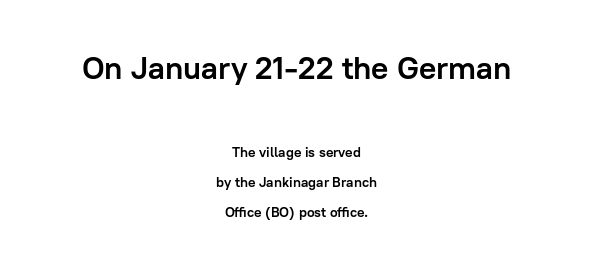
{"serif": "no", "italic": "no", "bold": "yes", "weight": "semibold", "width": "normal", "stroke_contrast": "low", "x_height": "medium", "monospaced": "no", "underline": "no", "align": "center", "line_spacing": "loose", "line_spacing_ratio": 2.16, "letter_spacing": "normal", "letter_spacing_em": 0.0, "larger_block": "first", "size_ratio": 2.29, "glyph_px": 32}
